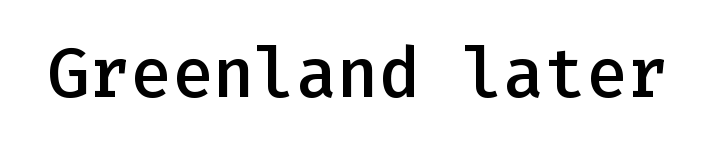
Q: Is the text bold? A: Semi-bold.
Q: Is the text italic (slanted)? A: No, it is upright.
Q: Is the typeface a serif or a sans-serif typeface? A: Sans-serif.
Q: Is the text underlined? A: No.
Q: Is the spacing between letters normal or unusually wide? A: Normal.
Q: Width (condensed, normal, or wide)? A: Normal.
Q: Stroke contrast? A: Low.
Q: x-height? A: Medium.
Q: Monospaced? A: Yes.
